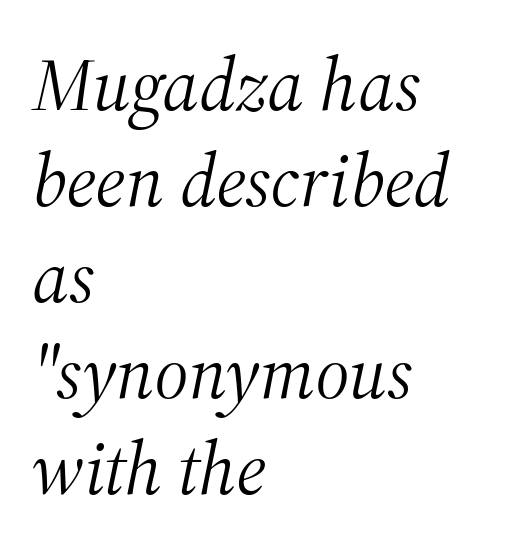
Q: Is the text bold? A: No.
Q: Is the text italic (slanted)? A: Yes, it leans right by about 12 degrees.
Q: Is the typeface a serif or a sans-serif typeface? A: Serif.
Q: Is the text underlined? A: No.
Q: How is the paragraph aligned? A: Left-aligned.
Q: Is the spacing between letters normal or unusually wide? A: Normal.
Q: Is the spacing between lines tight, normal or loose? A: Normal.
Q: Width (condensed, normal, or wide)? A: Normal.
Q: Stroke contrast? A: Medium.
Q: x-height? A: Medium.
Q: Monospaced? A: No.
